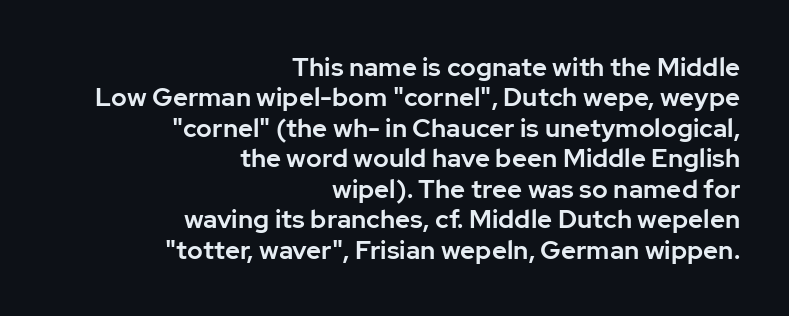
The lines are quadded right. Tracking value appears to be zero — textbook default spacing. The foot of each line stays bare and open. Every character sits straight up, as roman type does.
